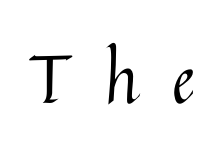
{"bold": "no", "weight": "regular", "width": "normal", "stroke_contrast": "medium", "x_height": "medium", "monospaced": "no", "underline": "no", "letter_spacing": "wide", "letter_spacing_em": 0.5, "glyph_px": 67}
